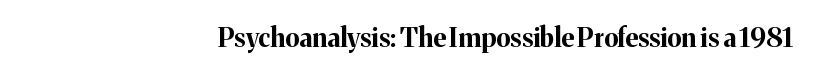
{"italic": "no", "bold": "yes", "underline": "no", "align": "right", "letter_spacing": "normal", "letter_spacing_em": 0.0, "glyph_px": 26}
